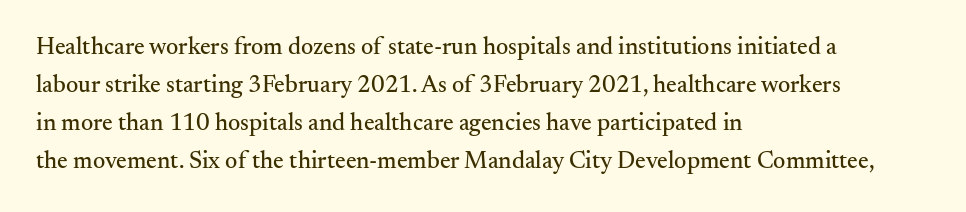
A normal amount of white space separates one row of letters from the next. In terms of letterspacing, this is plain default setting. Quick note: not italic, upright. Only glyphs here, with clear space below each row. Horizontally, the lines are justified to the leading edge only.
